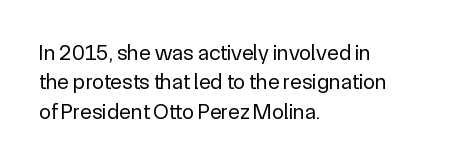
{"italic": "no", "bold": "no", "underline": "no", "align": "left", "line_spacing": "normal", "line_spacing_ratio": 1.34, "letter_spacing": "normal", "letter_spacing_em": 0.0, "glyph_px": 22}
